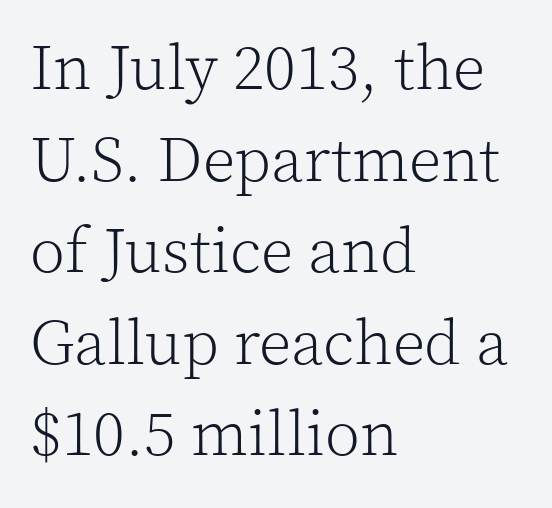
Q: Is the text bold? A: No.
Q: Is the text italic (slanted)? A: No, it is upright.
Q: Is the typeface a serif or a sans-serif typeface? A: Serif.
Q: Is the text underlined? A: No.
Q: How is the paragraph aligned? A: Left-aligned.
Q: Is the spacing between letters normal or unusually wide? A: Normal.
Q: Is the spacing between lines tight, normal or loose? A: Normal.
Q: Width (condensed, normal, or wide)? A: Normal.
Q: x-height? A: Medium.
Q: Monospaced? A: No.
